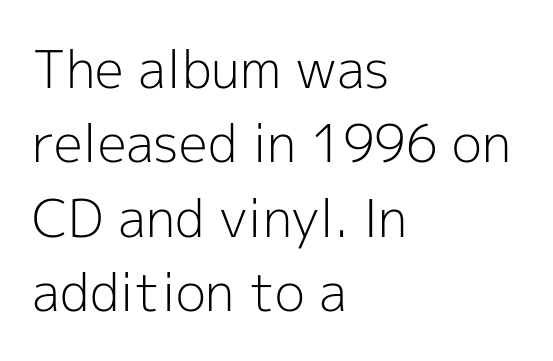
The image shows 52 px light sans-serif type, upright; set left-aligned, normal line spacing (1.43x), normal letter spacing, not underlined; a medium x-height.
